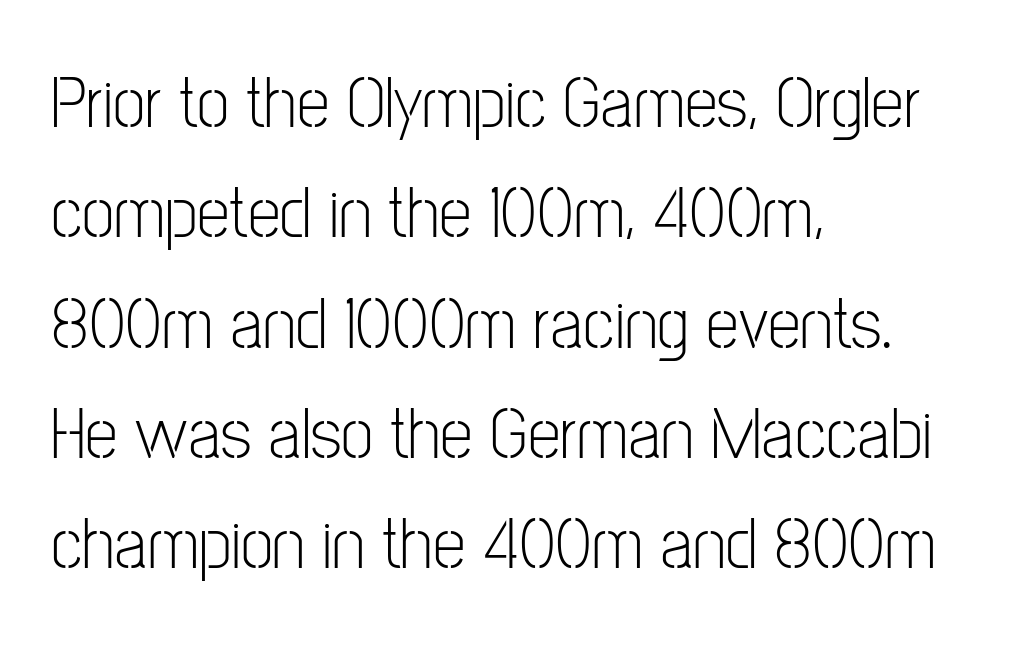
The image shows 74 px light, condensed sans-serif type, upright; set left-aligned, normal line spacing (1.49x), normal letter spacing, not underlined; low stroke contrast and a medium x-height.
